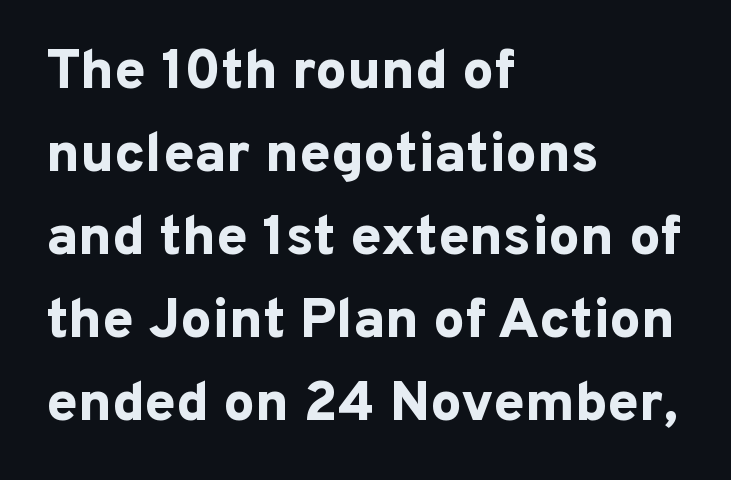
The image shows 56 px bold sans-serif type, upright; set left-aligned, normal line spacing (1.48x), normal letter spacing, not underlined; low stroke contrast and a medium x-height.
